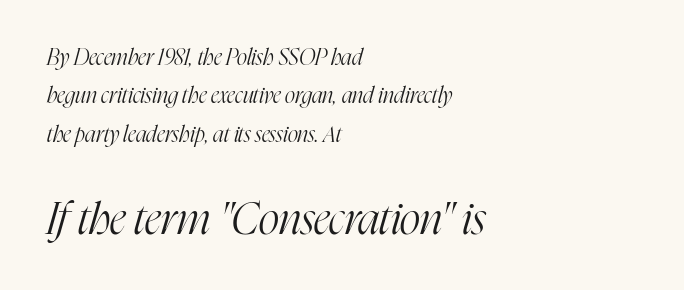
Compared with ordinary roman type, these characters are visibly tilted. Note: serifs present on the glyphs. There is no visible air inserted between adjacent glyphs. The string is rendered with underlining switched off.
